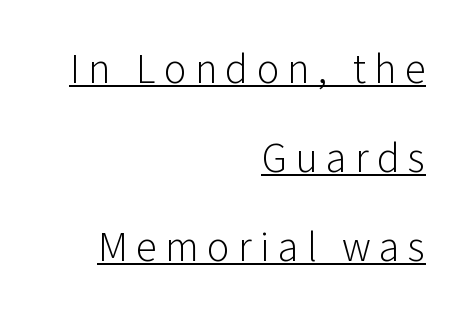
{"serif": "no", "italic": "no", "bold": "no", "weight": "light", "width": "normal", "stroke_contrast": "low", "x_height": "medium", "monospaced": "no", "underline": "yes", "align": "right", "line_spacing": "loose", "line_spacing_ratio": 2.12, "letter_spacing": "wide", "letter_spacing_em": 0.2, "glyph_px": 42}
